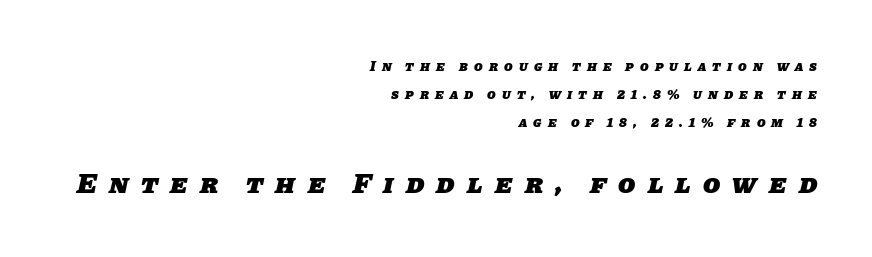
The image shows 28 px heavy type; set right-aligned, loose line spacing (1.99x), unusually wide letter spacing (+0.44 em), not underlined; the second (bottom) block is 2.0x larger; low stroke contrast and a large x-height.
